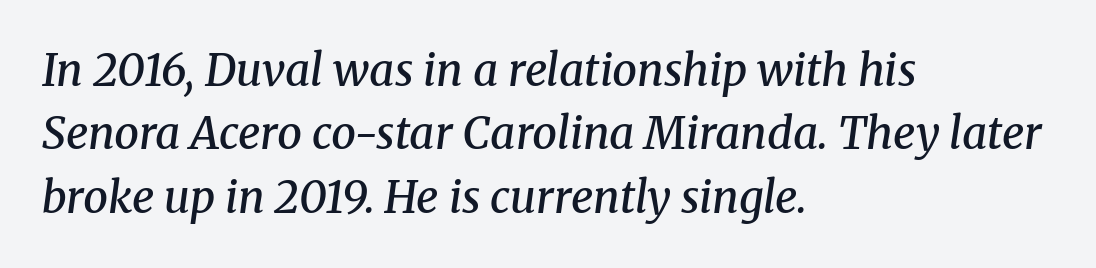
{"serif": "yes", "italic": "yes", "lean": "right", "slant_degrees": 8, "bold": "semi", "weight": "semibold", "width": "normal", "stroke_contrast": "medium", "x_height": "medium", "monospaced": "no", "underline": "no", "align": "left", "line_spacing": "normal", "line_spacing_ratio": 1.44, "letter_spacing": "normal", "letter_spacing_em": 0.0, "glyph_px": 44}
